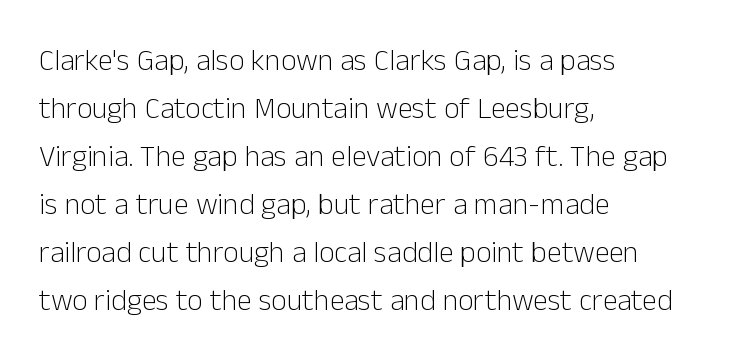
Weight class: somewhere from thin through regular. The letters stand upright; this is a roman face. The string is rendered with underlining switched off. Look at the tracking — it's just the regular setting, nothing added.
